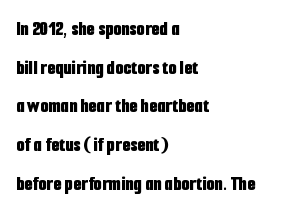
Every letter is thick-stroked: bold, no question. The passage shown has conventional tracking throughout. Unlike italic type, these characters show no tilt at all. Unmarked baselines from the first word to the last.
